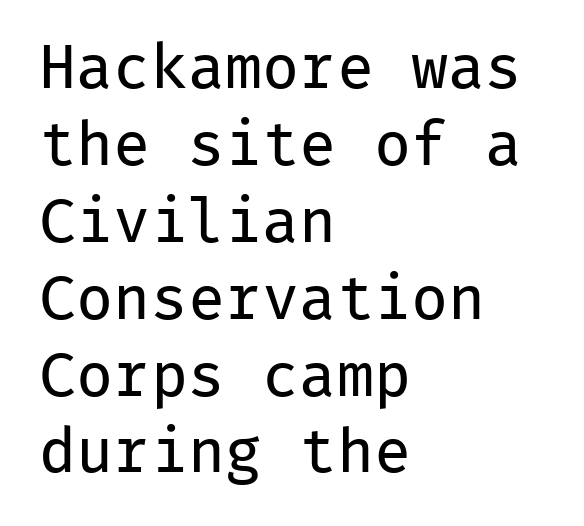
Is the stroke heavy? The answer is a plain regular-or-lighter. Words appear dense and cohesive because spacing is normal. This sample uses a sans-serif face. This is roman type, the default non-slanted kind.
